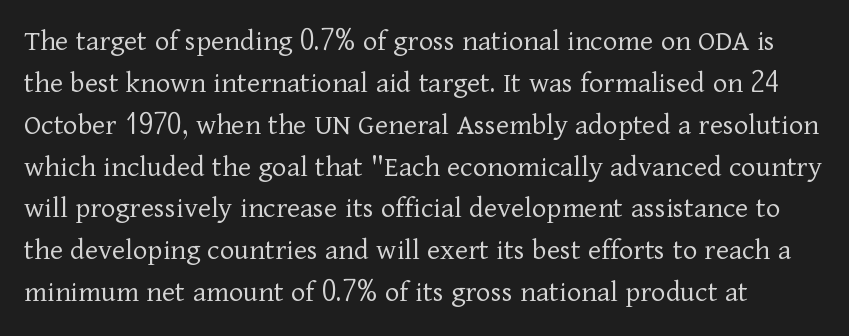
{"serif": "yes", "italic": "no", "bold": "no", "weight": "light", "width": "normal", "stroke_contrast": "low", "x_height": "medium", "monospaced": "no", "underline": "no", "line_spacing": "normal", "line_spacing_ratio": 1.35, "letter_spacing": "normal", "letter_spacing_em": 0.0, "glyph_px": 31}
